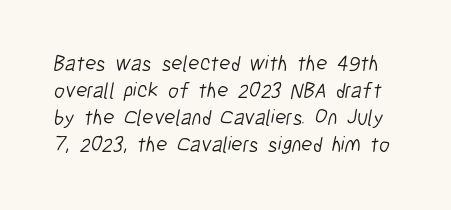
{"bold": "no", "underline": "no", "line_spacing": "normal", "line_spacing_ratio": 1.29, "letter_spacing": "normal", "letter_spacing_em": 0.0, "glyph_px": 21}
